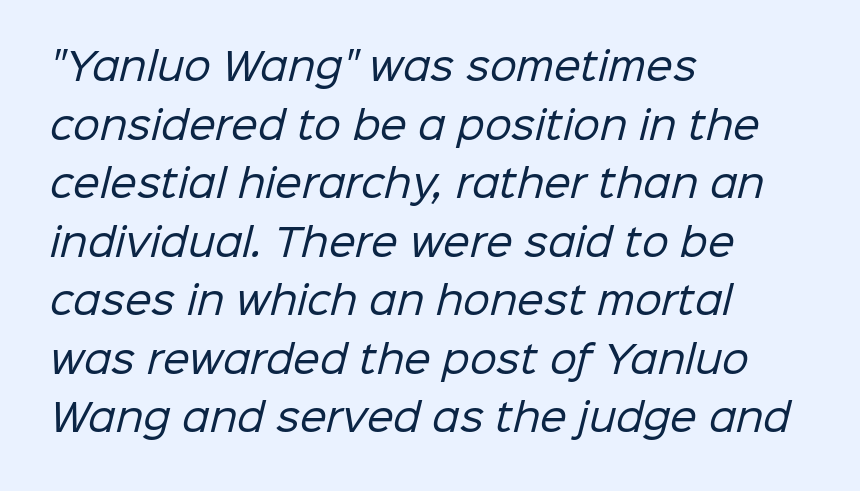
Q: Is the text bold? A: No.
Q: Is the typeface a serif or a sans-serif typeface? A: Sans-serif.
Q: Is the text underlined? A: No.
Q: How is the paragraph aligned? A: Left-aligned.
Q: Is the spacing between letters normal or unusually wide? A: Normal.
Q: Is the spacing between lines tight, normal or loose? A: Normal.
Q: Width (condensed, normal, or wide)? A: Normal.
Q: Stroke contrast? A: Low.
Q: x-height? A: Medium.
Q: Monospaced? A: No.
